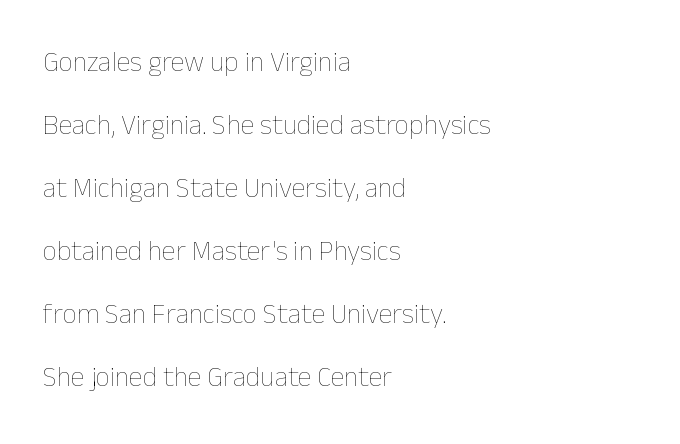
Leftover space on each line is placed entirely after the last word. Character widths vary here, with narrow letters taking less room than wide ones. Regarding leading, the lines here are spaced well apart. A typesetter would mark this as roman, not italic. A bare baseline throughout the passage. Default kerning and tracking; the words read as compact shapes.
